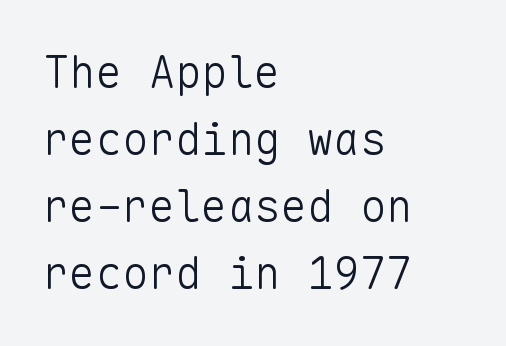
{"serif": "no", "italic": "no", "bold": "no", "weight": "light", "width": "normal", "stroke_contrast": "low", "x_height": "medium", "monospaced": "yes", "underline": "no", "align": "left", "line_spacing": "normal", "line_spacing_ratio": 1.52, "letter_spacing": "normal", "letter_spacing_em": 0.0, "glyph_px": 44}
